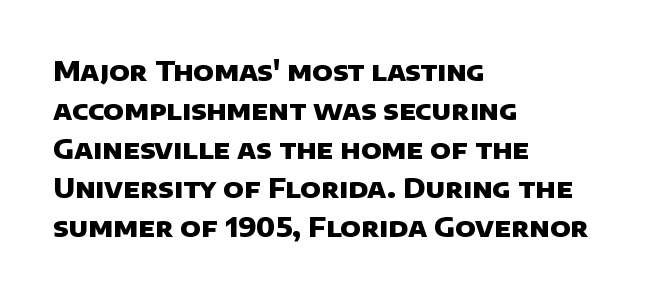
Q: Is the text bold? A: Yes.
Q: Is the text underlined? A: No.
Q: How is the paragraph aligned? A: Left-aligned.
Q: Is the spacing between letters normal or unusually wide? A: Normal.
Q: Is the spacing between lines tight, normal or loose? A: Normal.
